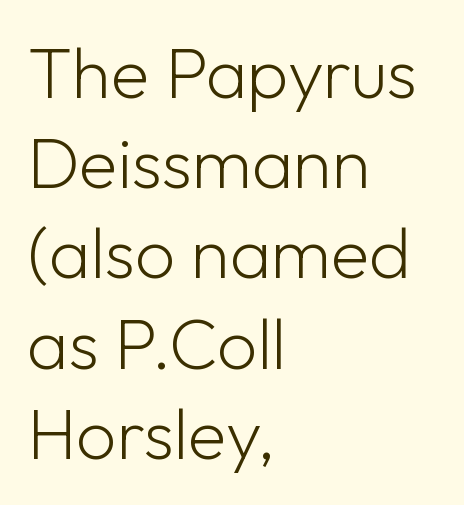
Look at the bottom of the vertical strokes: they stop flat, with no serifs. On a weight scale, this lands at 450 or below. The tracking reads as untouched default to a designer's eye. Tall strokes in this sample are plumb rather than angled. Regarding leading, the lines here are spaced in the standard way.
